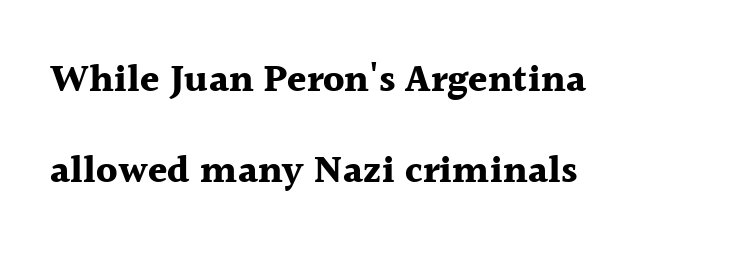
Look at the bottom of the vertical strokes: they flare into serifs here. A bare baseline throughout the passage. Here the glyphs are tracked normally, forming tight word shapes. Typeset ragged right — the left edge is the straight one. Quick note: interline space is abundant.
